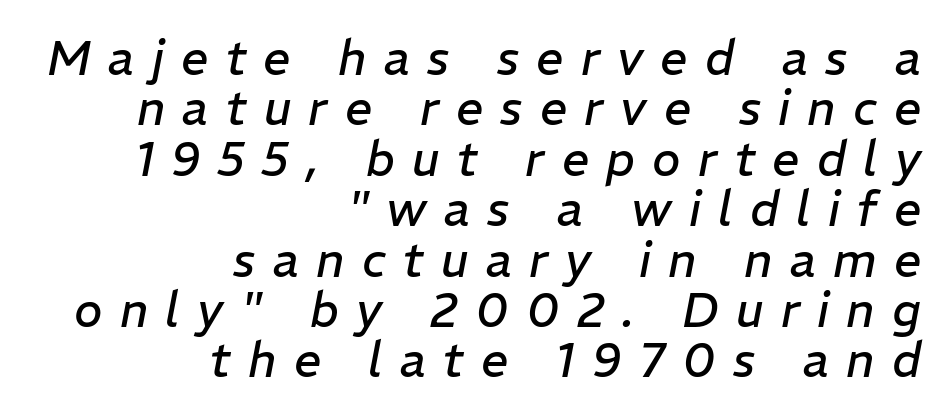
Q: Is the text bold? A: No.
Q: Is the text italic (slanted)? A: Yes, it leans right by about 11 degrees.
Q: Is the text underlined? A: No.
Q: How is the paragraph aligned? A: Right-aligned.
Q: Is the spacing between letters normal or unusually wide? A: Unusually wide.
Q: Is the spacing between lines tight, normal or loose? A: Tight.
Q: Width (condensed, normal, or wide)? A: Normal.
Q: Stroke contrast? A: Low.
Q: x-height? A: Medium.
Q: Monospaced? A: No.
